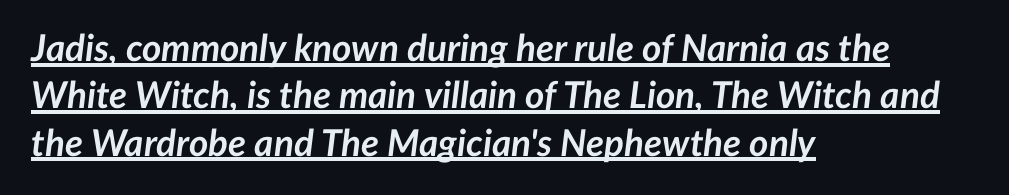
The image shows 37 px semibold type, italic (leaning right); set left-aligned, normal line spacing (1.28x), normal letter spacing, underlined; low stroke contrast and a medium x-height.
